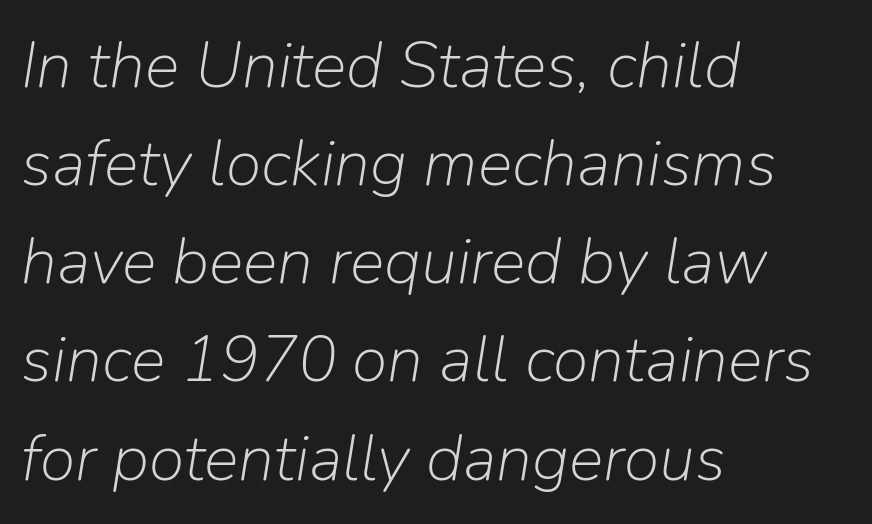
Just letters on the line, the space beneath them empty. The passage is arranged the way most books set body copy — flush left. Nothing unusual about the tracking: characters are spaced as the font intends. Each letter keeps its own natural width here, so spacing adapts to shape.
